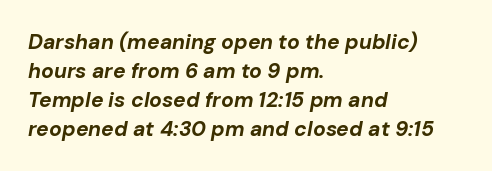
Q: Is the text bold? A: Yes.
Q: Is the text italic (slanted)? A: Yes, it leans right by about 10 degrees.
Q: Is the text underlined? A: No.
Q: How is the paragraph aligned? A: Left-aligned.
Q: Is the spacing between letters normal or unusually wide? A: Normal.
Q: Is the spacing between lines tight, normal or loose? A: Normal.
